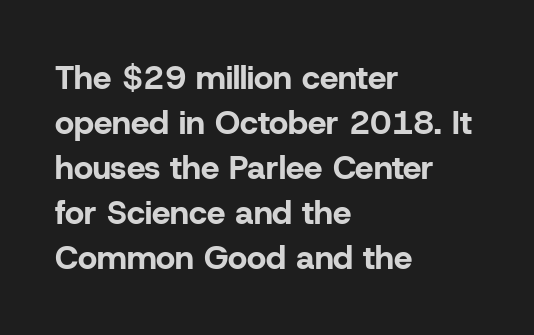
Q: Is the text bold? A: Yes.
Q: Is the text italic (slanted)? A: No, it is upright.
Q: Is the typeface a serif or a sans-serif typeface? A: Sans-serif.
Q: Is the text underlined? A: No.
Q: How is the paragraph aligned? A: Left-aligned.
Q: Is the spacing between letters normal or unusually wide? A: Normal.
Q: Is the spacing between lines tight, normal or loose? A: Normal.
Q: Width (condensed, normal, or wide)? A: Normal.
Q: Stroke contrast? A: Low.
Q: x-height? A: Medium.
Q: Monospaced? A: No.
